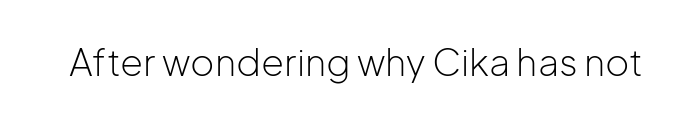
Unmarked baselines from the first word to the last. This is not heavy type; no bold has been used. The font's upright variant was chosen for this text. There is no visible air inserted between adjacent glyphs. These lines are rendered in a variable-pitch font. The characters display no serif detailing; their extremities are plain.
